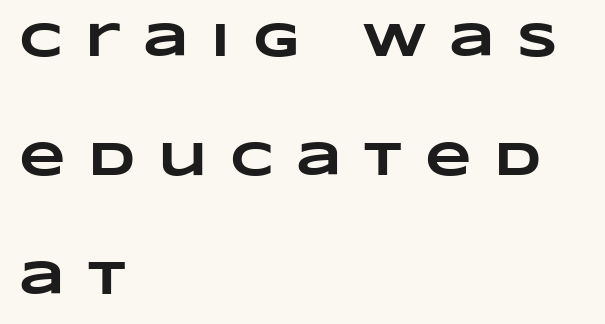
The image shows 48 px heavy, wide type; set left-aligned, loose line spacing (2.48x), unusually wide letter spacing (+0.47 em), not underlined; low stroke contrast and a large x-height.
